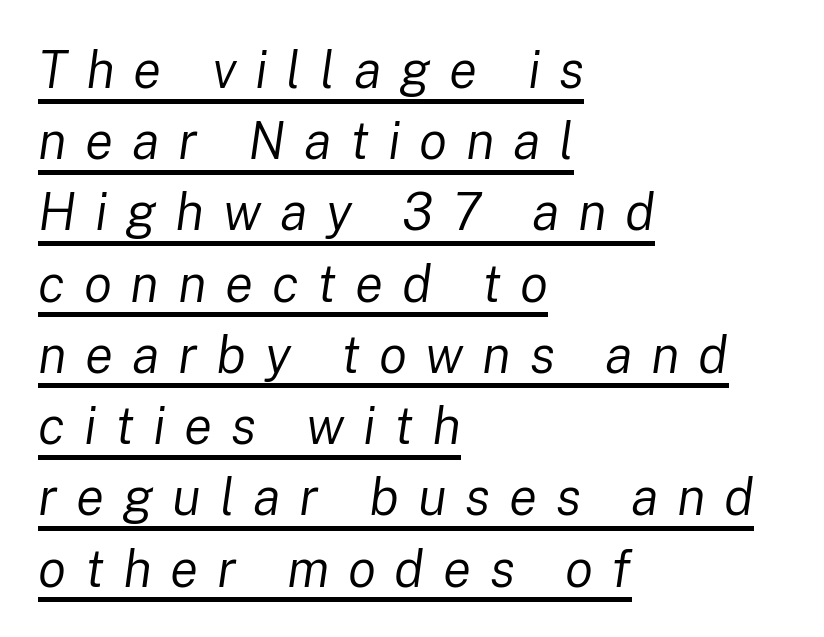
Q: Is the text bold? A: No.
Q: Is the text italic (slanted)? A: Yes, it leans right by about 8 degrees.
Q: Is the text underlined? A: Yes.
Q: How is the paragraph aligned? A: Left-aligned.
Q: Is the spacing between letters normal or unusually wide? A: Unusually wide.
Q: Is the spacing between lines tight, normal or loose? A: Normal.
Q: Width (condensed, normal, or wide)? A: Normal.
Q: Stroke contrast? A: Low.
Q: x-height? A: Medium.
Q: Monospaced? A: No.
